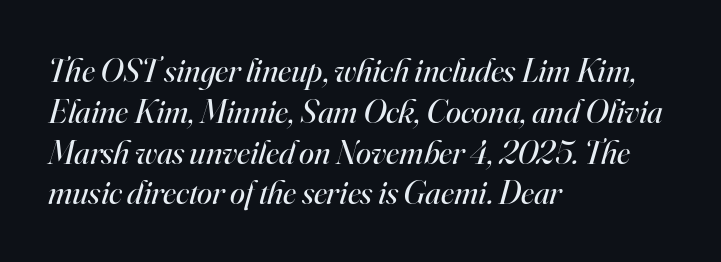
{"serif": "yes", "italic": "yes", "lean": "right", "slant_degrees": 16, "bold": "no", "weight": "regular", "width": "normal", "stroke_contrast": "high", "x_height": "small", "monospaced": "no", "underline": "no", "align": "left", "line_spacing_ratio": 1.2, "letter_spacing": "normal", "letter_spacing_em": 0.0, "glyph_px": 34}
